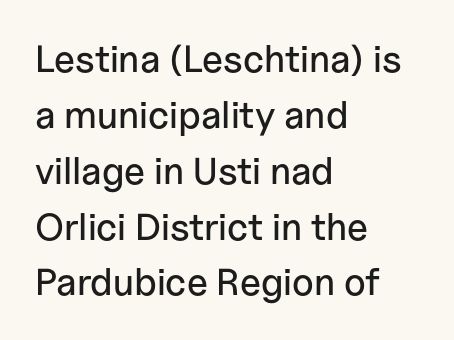
Default kerning and tracking; the words read as compact shapes. The characters display no serif detailing; their extremities are plain. If you drew a line through each stem, it would be perfectly vertical. Clear beneath every line of the passage. Is there much room between lines? A standard amount, neither cramped nor airy. Short and long lines alike share a common starting point at left.
